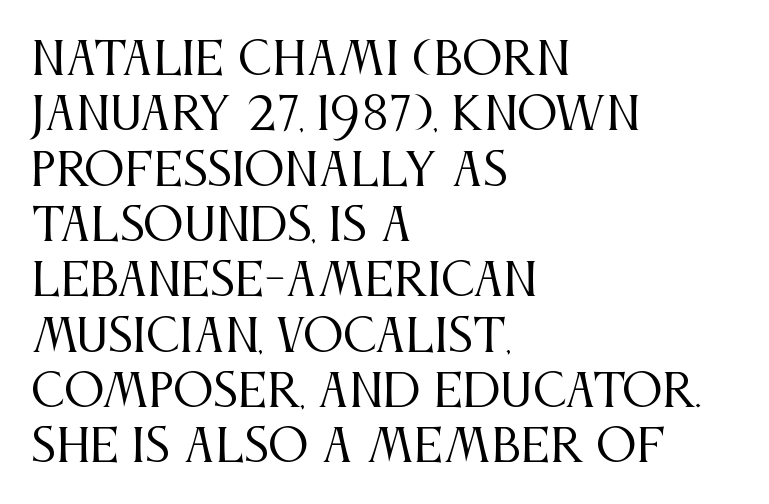
Q: Is the text bold? A: No.
Q: Is the text italic (slanted)? A: No, it is upright.
Q: Is the typeface a serif or a sans-serif typeface? A: Serif.
Q: Is the text underlined? A: No.
Q: How is the paragraph aligned? A: Left-aligned.
Q: Is the spacing between letters normal or unusually wide? A: Normal.
Q: Width (condensed, normal, or wide)? A: Condensed.
Q: Stroke contrast? A: Medium.
Q: x-height? A: Large.
Q: Monospaced? A: No.
